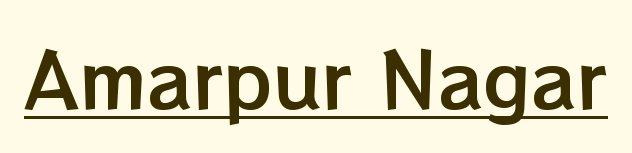
Q: Is the text italic (slanted)? A: No, it is upright.
Q: Is the text underlined? A: Yes.
Q: Is the spacing between letters normal or unusually wide? A: Normal.
Q: Width (condensed, normal, or wide)? A: Normal.
Q: Stroke contrast? A: Low.
Q: x-height? A: Medium.
Q: Monospaced? A: No.
